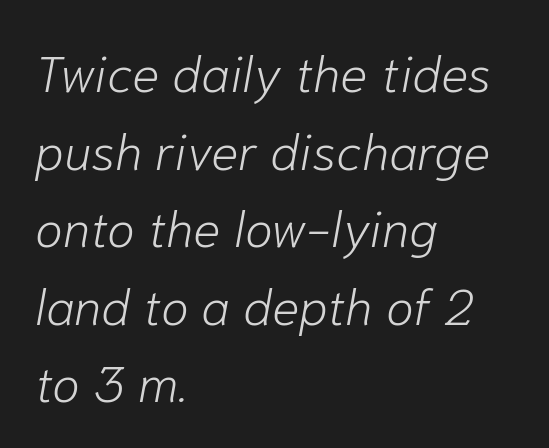
Nothing heavy about these letters — not bold at all. Nothing unusual about the tracking: characters are spaced as the font intends. Varying glyph widths throughout — classic text-font behaviour. Compared with ordinary roman type, these characters are visibly tilted. Descenders are the only things crossing below the line. The vertical gap from one line to the next is medium.
